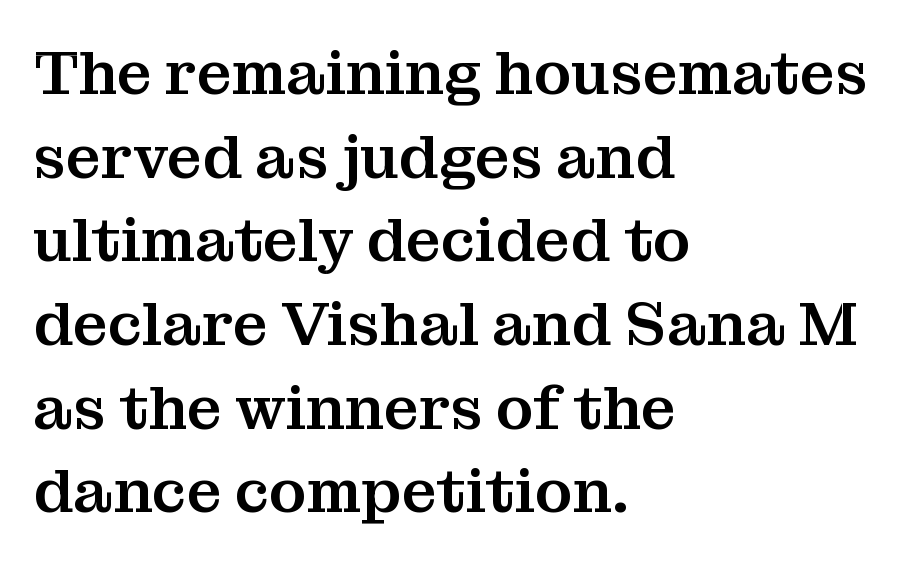
The image shows 62 px serif type, upright; set left-aligned, normal line spacing (1.35x), normal letter spacing, not underlined; medium stroke contrast and a medium x-height.
